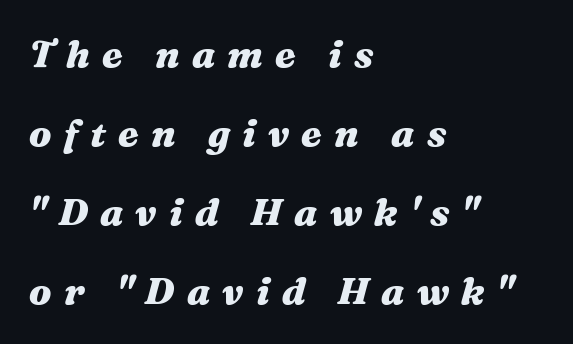
Thick stems and heavy bowls — unmistakably bold. The foot of each line stays bare and open. It's the slanting kind of type. Interline gaps are noticeably wide in this sample. Here the designer chose a conventional face with non-uniform glyph widths. In terms of letterspacing, this is a distinctly airy, spread setting.
